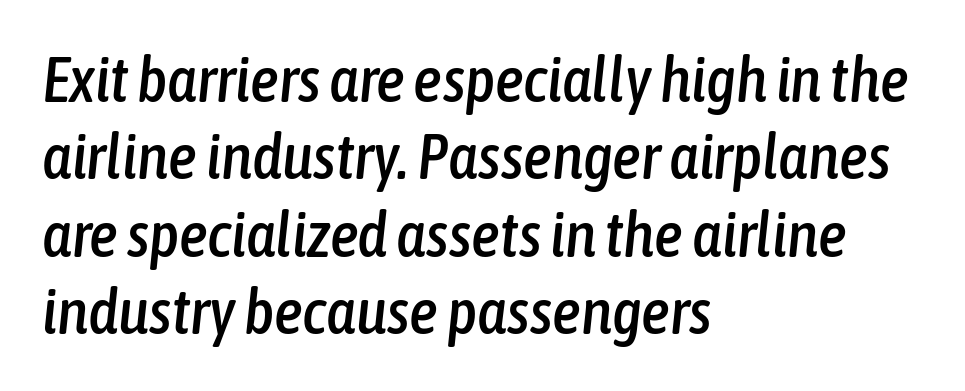
Q: Is the text italic (slanted)? A: Yes, it leans right by about 6 degrees.
Q: Is the text underlined? A: No.
Q: How is the paragraph aligned? A: Left-aligned.
Q: Is the spacing between letters normal or unusually wide? A: Normal.
Q: Width (condensed, normal, or wide)? A: Condensed.
Q: Stroke contrast? A: Low.
Q: x-height? A: Medium.
Q: Monospaced? A: No.
